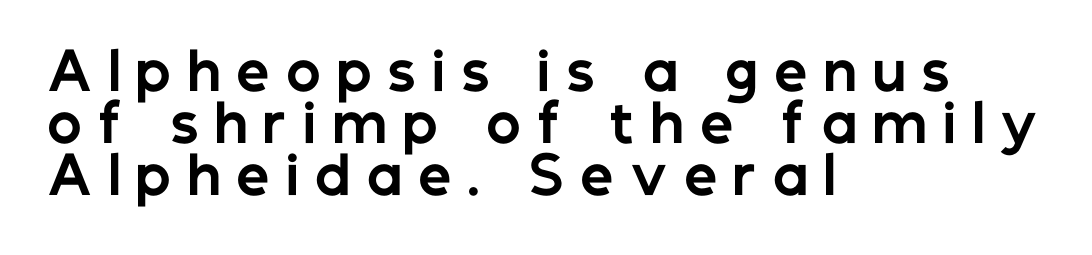
The image shows 52 px bold sans-serif type, upright; set left-aligned, tight line spacing (1.0x), unusually wide letter spacing (+0.31 em), not underlined; low stroke contrast and a medium x-height.
